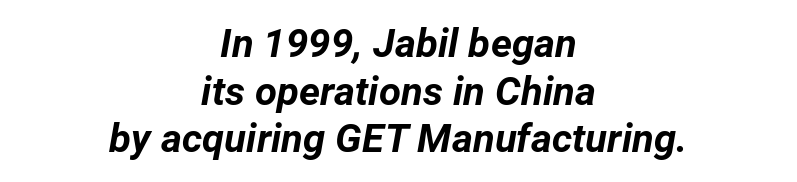
Q: Is the text bold? A: Yes.
Q: Is the text italic (slanted)? A: Yes, it leans right by about 12 degrees.
Q: Is the text underlined? A: No.
Q: How is the paragraph aligned? A: Centered.
Q: Is the spacing between letters normal or unusually wide? A: Normal.
Q: Width (condensed, normal, or wide)? A: Normal.
Q: Stroke contrast? A: Low.
Q: x-height? A: Medium.
Q: Monospaced? A: No.
